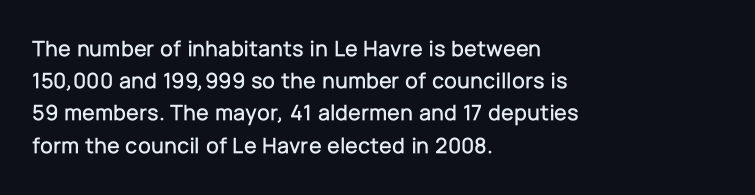
The image shows 23 px text type, upright; set left-aligned, normal line spacing (1.4x), normal letter spacing, not underlined.
